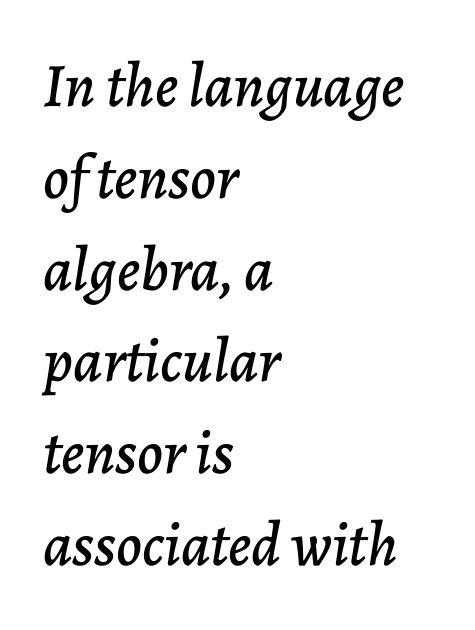
The image shows 62 px text type, italic (leaning right); set left-aligned, normal line spacing (1.48x), normal letter spacing, not underlined; low stroke contrast and a medium x-height.
